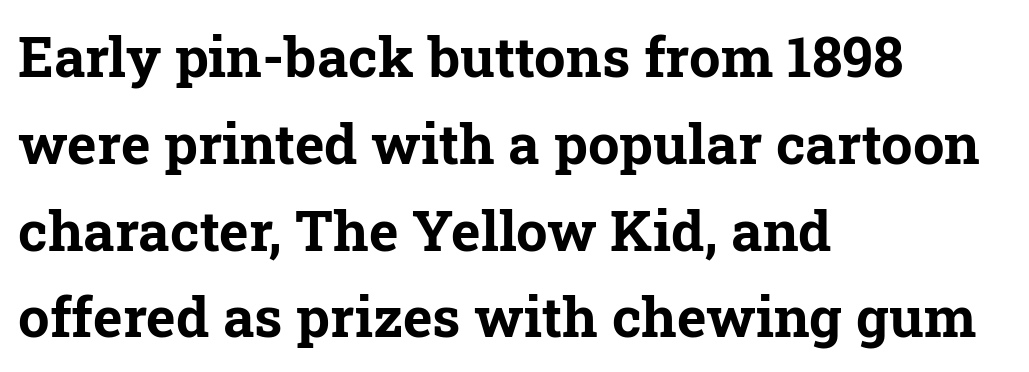
Q: Is the text bold? A: Yes.
Q: Is the text italic (slanted)? A: No, it is upright.
Q: Is the typeface a serif or a sans-serif typeface? A: Serif.
Q: Is the text underlined? A: No.
Q: How is the paragraph aligned? A: Left-aligned.
Q: Is the spacing between letters normal or unusually wide? A: Normal.
Q: Is the spacing between lines tight, normal or loose? A: Normal.
Q: Width (condensed, normal, or wide)? A: Normal.
Q: Stroke contrast? A: Low.
Q: x-height? A: Medium.
Q: Monospaced? A: No.
